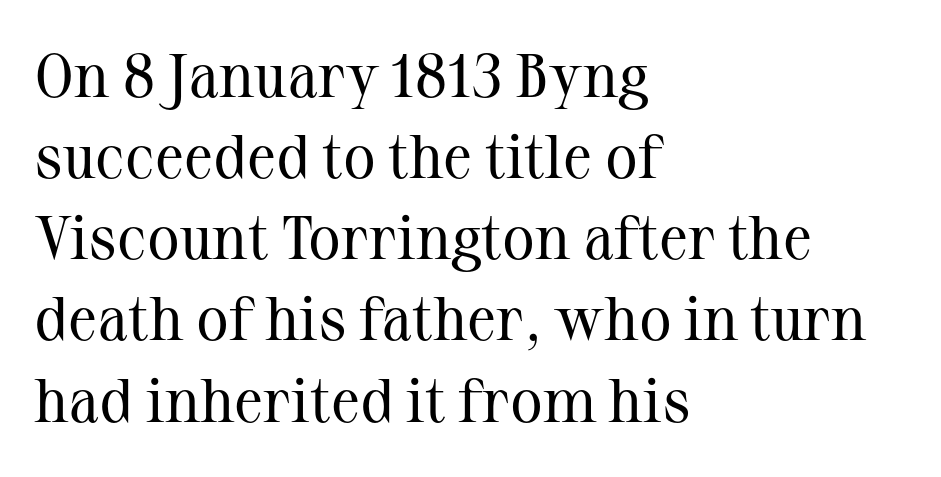
Q: Is the text bold? A: No.
Q: Is the text italic (slanted)? A: No, it is upright.
Q: Is the typeface a serif or a sans-serif typeface? A: Serif.
Q: Is the text underlined? A: No.
Q: How is the paragraph aligned? A: Left-aligned.
Q: Is the spacing between letters normal or unusually wide? A: Normal.
Q: Is the spacing between lines tight, normal or loose? A: Normal.
Q: Width (condensed, normal, or wide)? A: Normal.
Q: Stroke contrast? A: Medium.
Q: x-height? A: Medium.
Q: Monospaced? A: No.
